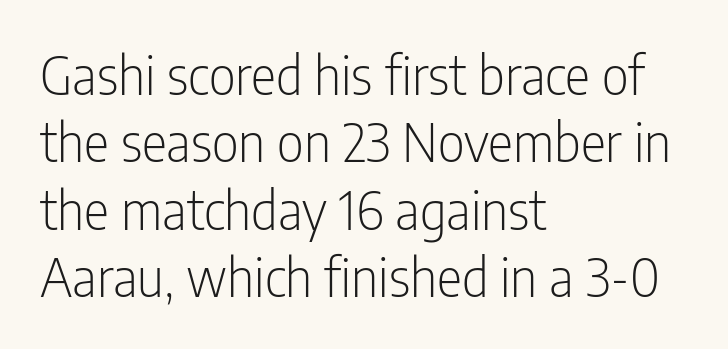
Q: Is the text bold? A: No.
Q: Is the text italic (slanted)? A: No, it is upright.
Q: Is the typeface a serif or a sans-serif typeface? A: Sans-serif.
Q: Is the text underlined? A: No.
Q: How is the paragraph aligned? A: Left-aligned.
Q: Is the spacing between letters normal or unusually wide? A: Normal.
Q: Is the spacing between lines tight, normal or loose? A: Normal.
Q: Width (condensed, normal, or wide)? A: Condensed.
Q: Stroke contrast? A: Low.
Q: x-height? A: Medium.
Q: Monospaced? A: No.
